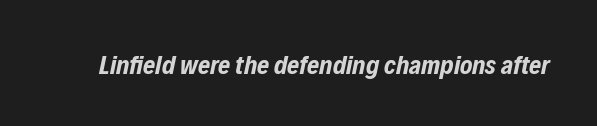
{"italic": "yes", "lean": "right", "slant_degrees": 12, "bold": "yes", "underline": "no", "letter_spacing": "normal", "letter_spacing_em": 0.0, "glyph_px": 26}
